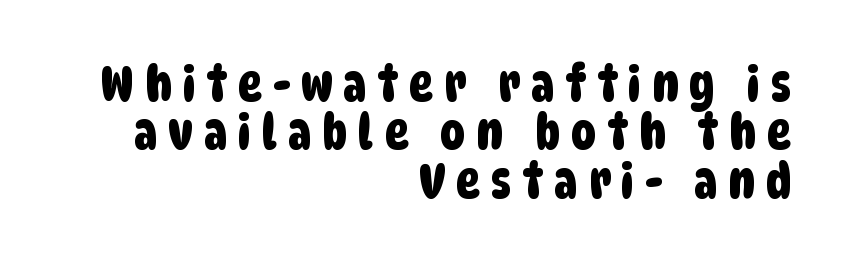
Type style note: lacks serifs. Observe the wide spacing: letters keep a clear distance from each other. A typesetter would call this proportional, since set widths differ per character. The setting favours the right margin, as signatures and pull-quotes sometimes do. One glance says dense: line gaps are narrower than usual. Unmarked baselines from the first word to the last.
